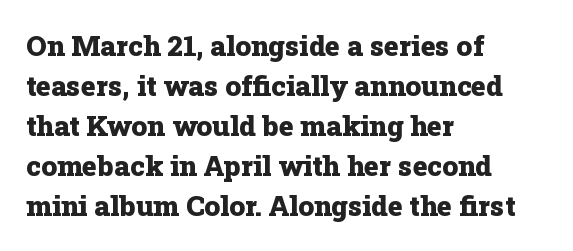
{"serif": "yes", "italic": "no", "bold": "yes", "weight": "heavy", "width": "normal", "stroke_contrast": "low", "x_height": "medium", "monospaced": "no", "underline": "no", "align": "left", "line_spacing": "normal", "line_spacing_ratio": 1.43, "letter_spacing": "normal", "letter_spacing_em": 0.0, "glyph_px": 28}
